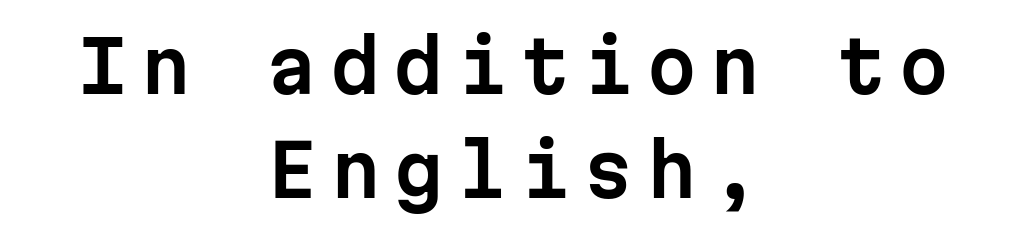
Letterform terminals end flat and unadorned throughout the passage. Lines of text with bare space underneath. A typesetter would call this monospace, since all characters share one set width. In terms of leading, this rendering sits right in the middle. Upright lettering throughout. A student would call this center alignment; a typographer would say set centered.
